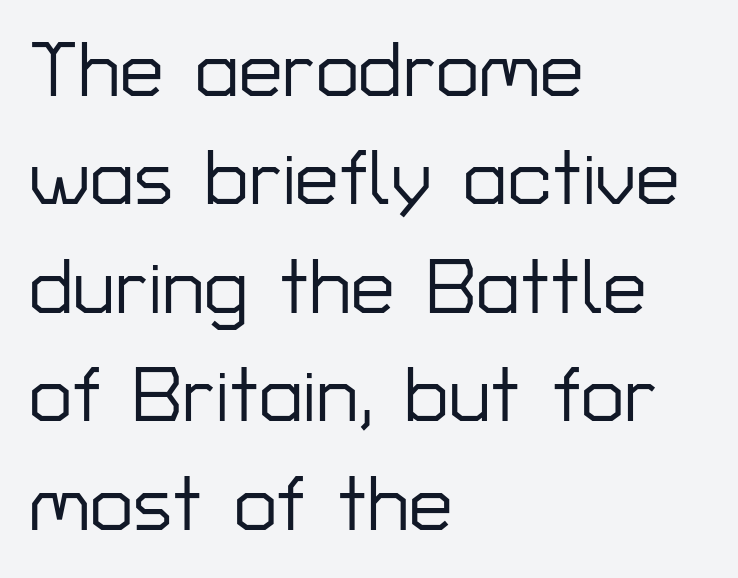
Q: Is the text italic (slanted)? A: No, it is upright.
Q: Is the typeface a serif or a sans-serif typeface? A: Sans-serif.
Q: Is the text underlined? A: No.
Q: How is the paragraph aligned? A: Left-aligned.
Q: Is the spacing between letters normal or unusually wide? A: Normal.
Q: Is the spacing between lines tight, normal or loose? A: Normal.
Q: Width (condensed, normal, or wide)? A: Normal.
Q: Stroke contrast? A: Low.
Q: x-height? A: Medium.
Q: Monospaced? A: No.
